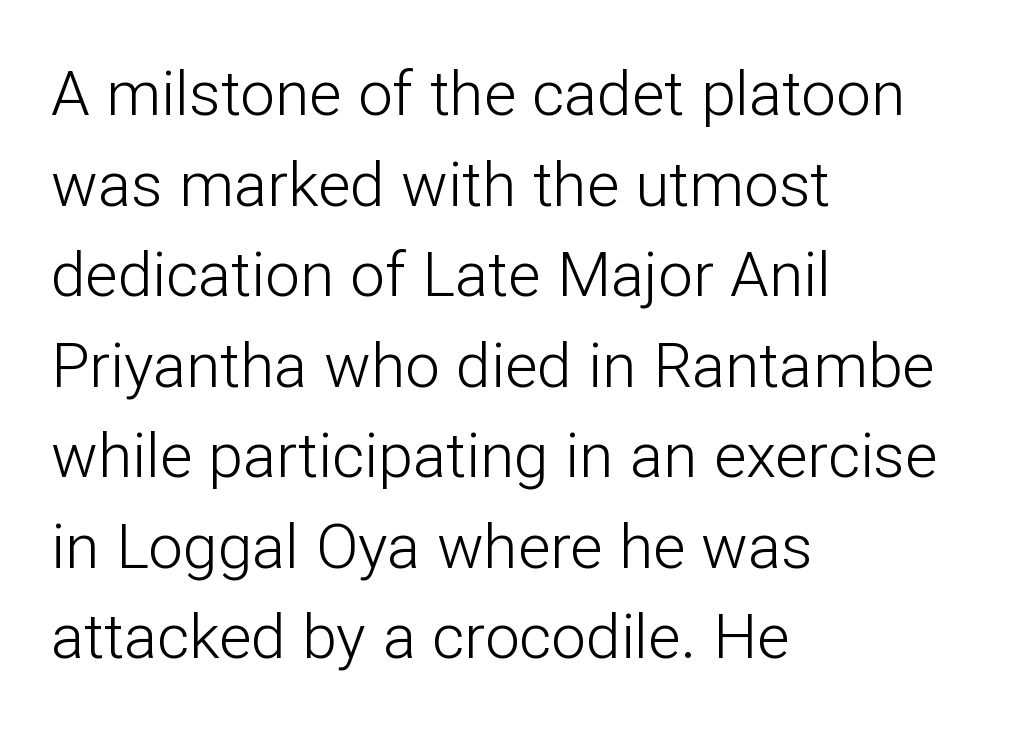
The image shows 62 px light sans-serif type, upright; set left-aligned, normal line spacing (1.46x), normal letter spacing, not underlined; low stroke contrast and a medium x-height.
